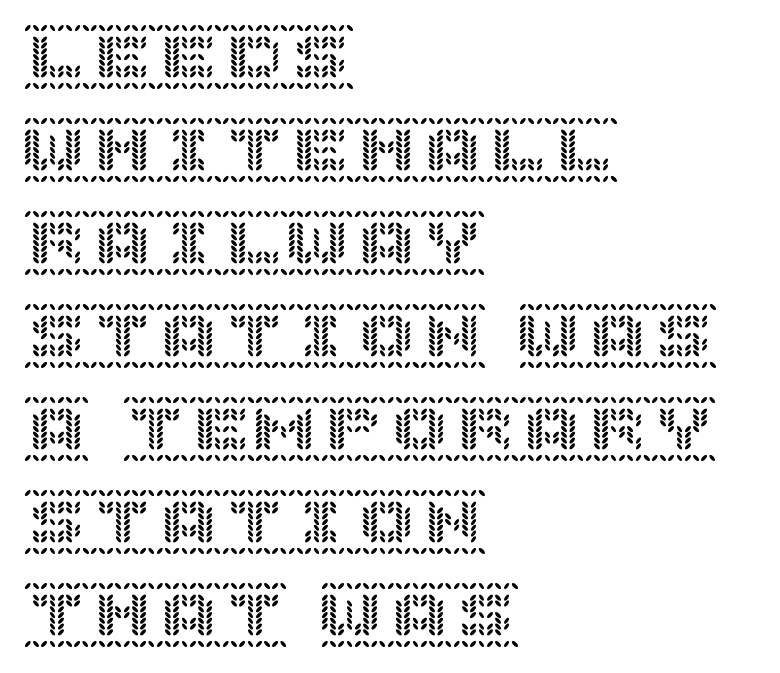
Bare-footed words on every line. Do the letters lean? They stand straight. Characters follow at the spacing the type designer built in. Notice how descenders clear the ascenders below comfortably — that's standard leading. A classic flush-left, rag-right setting is used for this passage.
